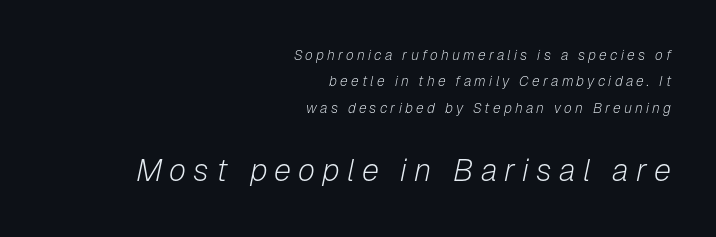
{"italic": "yes", "lean": "right", "slant_degrees": 12, "bold": "no", "weight": "light", "width": "normal", "stroke_contrast": "low", "x_height": "medium", "monospaced": "no", "underline": "no", "align": "right", "line_spacing_ratio": 1.89, "letter_spacing": "wide", "letter_spacing_em": 0.23, "larger_block": "second", "size_ratio": 2.21, "glyph_px": 31}
